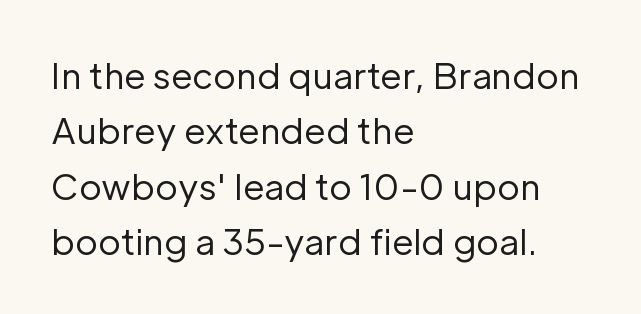
Q: Is the text bold? A: No.
Q: Is the text italic (slanted)? A: No, it is upright.
Q: Is the typeface a serif or a sans-serif typeface? A: Sans-serif.
Q: Is the text underlined? A: No.
Q: How is the paragraph aligned? A: Left-aligned.
Q: Is the spacing between letters normal or unusually wide? A: Normal.
Q: Is the spacing between lines tight, normal or loose? A: Normal.
Q: Width (condensed, normal, or wide)? A: Normal.
Q: Stroke contrast? A: Low.
Q: x-height? A: Medium.
Q: Monospaced? A: No.
